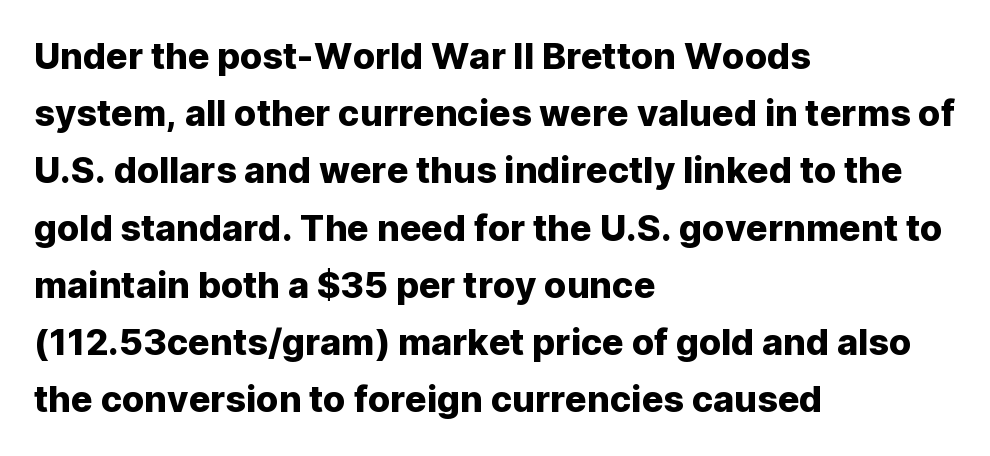
Proportional: the letters do not fall into vertical columns. Is there any slant? The stems are plumb. In terms of letterform style, serifs are entirely absent. Letters rest on an invisible, unmarked baseline. Observe the ordinary spacing: letters are neighbours, not strangers. Caption: multi-line text, flush left, ragged right.
